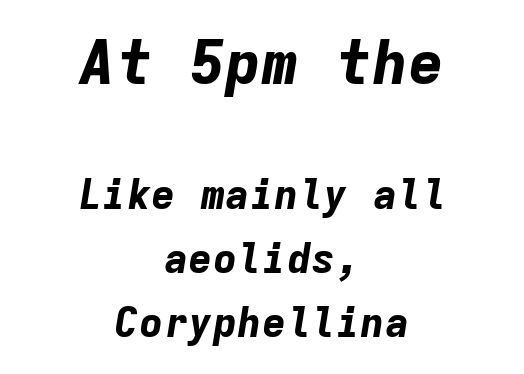
Descenders hang freely into open space. The face used here appears at its bigger size in the upper chunk. The passage shown is typed in a monospace face where columns stay perfectly aligned. The passage shown leans; its letterforms are oblique. Nothing unusual about the tracking: characters are spaced as the font intends.
